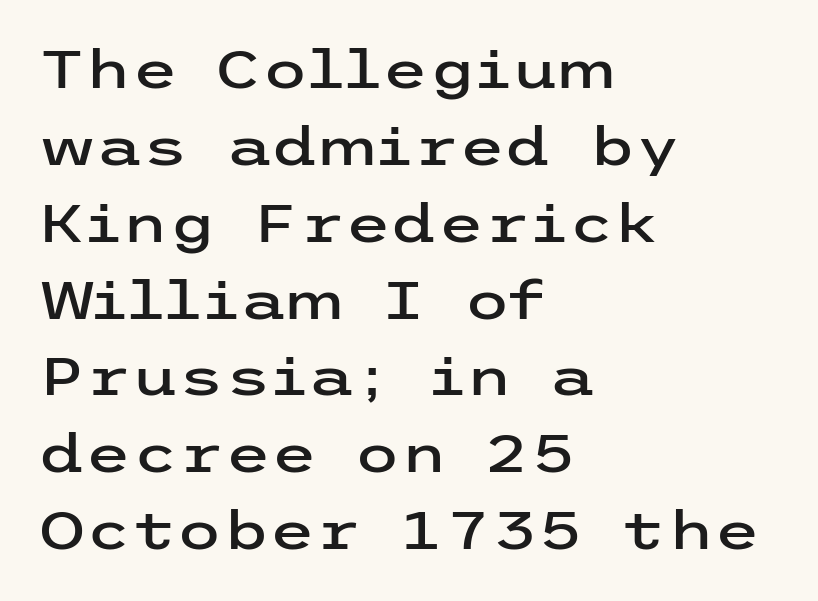
{"serif": "no", "italic": "no", "width": "wide", "stroke_contrast": "low", "x_height": "medium", "underline": "no", "align": "left", "line_spacing": "normal", "line_spacing_ratio": 1.45, "letter_spacing": "normal", "letter_spacing_em": 0.0, "glyph_px": 53}
